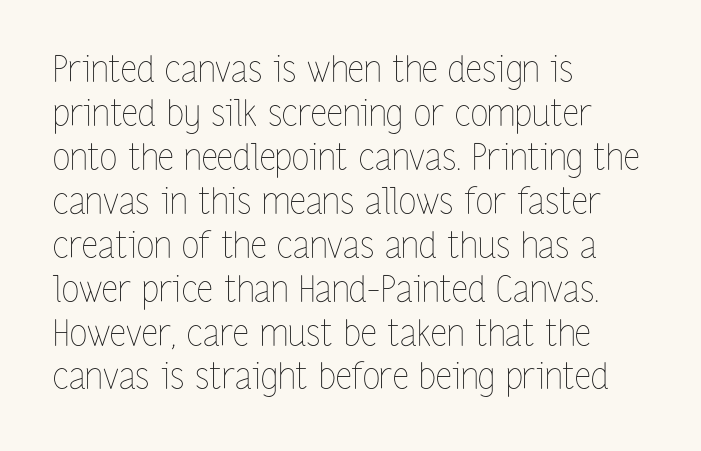
The foot of each line stays bare and open. Varying glyph widths throughout — classic text-font behaviour. Is the letter spacing exaggerated? No — it looks like the ordinary default. No chunkiness to these letters — they're not bold.
